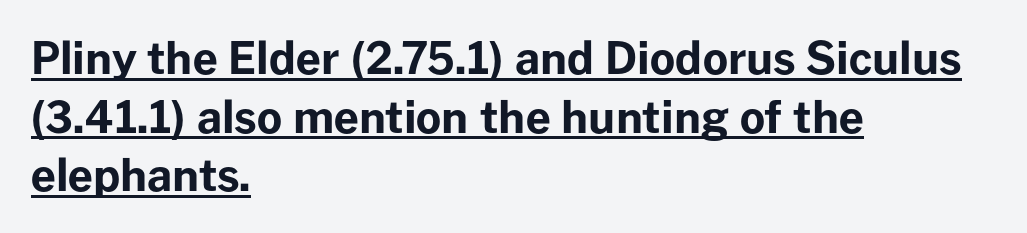
{"serif": "no", "italic": "no", "bold": "yes", "weight": "bold", "width": "normal", "stroke_contrast": "low", "x_height": "medium", "monospaced": "no", "underline": "yes", "align": "left", "line_spacing": "normal", "line_spacing_ratio": 1.33, "letter_spacing": "normal", "letter_spacing_em": 0.0, "glyph_px": 44}
